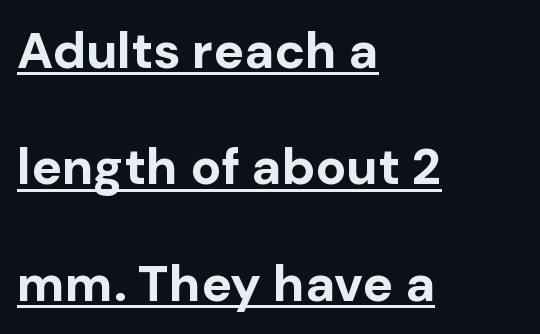
Baseline-to-baseline distance is far greater than the letter height. Think of a printed novel: that variable character pitch is what you see here. The typesetting leans heavy: a genuine bold. Compared with undecorated copy, this sample adds a rule below the words. Examine the stroke ends and you'll find no serifs.
